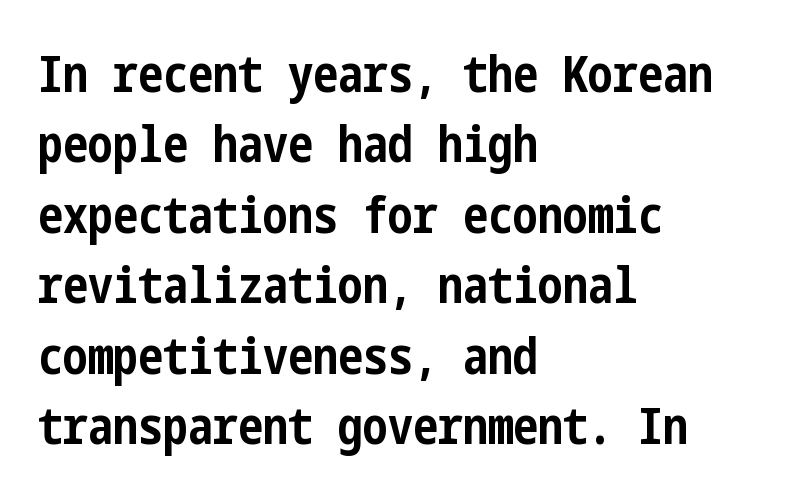
The image shows 50 px bold, condensed sans-serif type, upright; set left-aligned, normal line spacing (1.41x), normal letter spacing, not underlined; low stroke contrast and a medium x-height.
